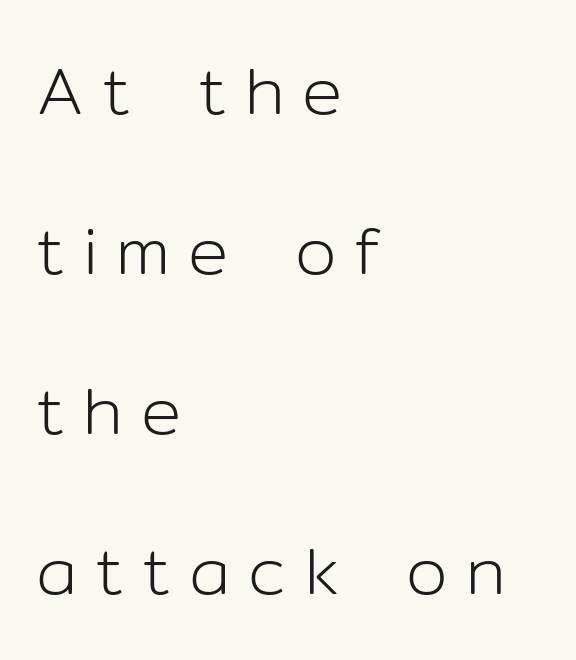
Note the varied advance widths — an 'i' is clearly narrower than an 'm'. How would I describe the line gaps? Wide and relaxed. Quick note: underline off. The paragraph has a hard left edge and a soft right edge. The line texture is sparse and dotted thanks to wide tracking.
